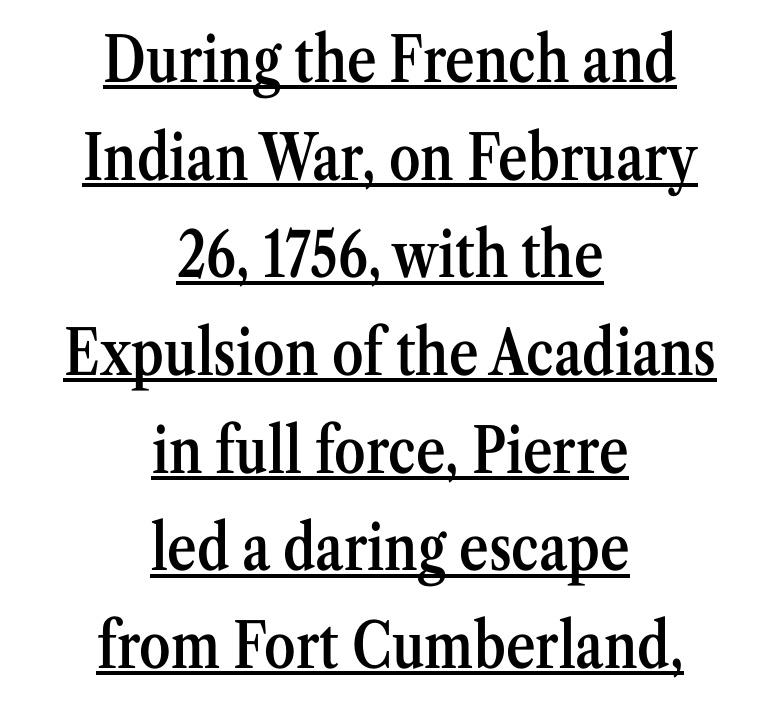
Tracking here is standard; glyphs follow each other at the usual distance. Classification — serif. These lines are rendered in a variable-pitch font. A roman cut, with each character standing at attention.
